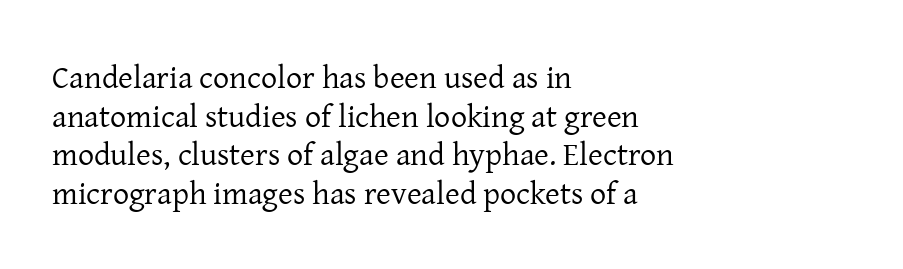
{"serif": "yes", "italic": "no", "bold": "no", "weight": "regular", "width": "normal", "stroke_contrast": "low", "x_height": "medium", "monospaced": "no", "underline": "no", "align": "left", "line_spacing_ratio": 1.21, "letter_spacing": "normal", "letter_spacing_em": 0.0, "glyph_px": 32}
